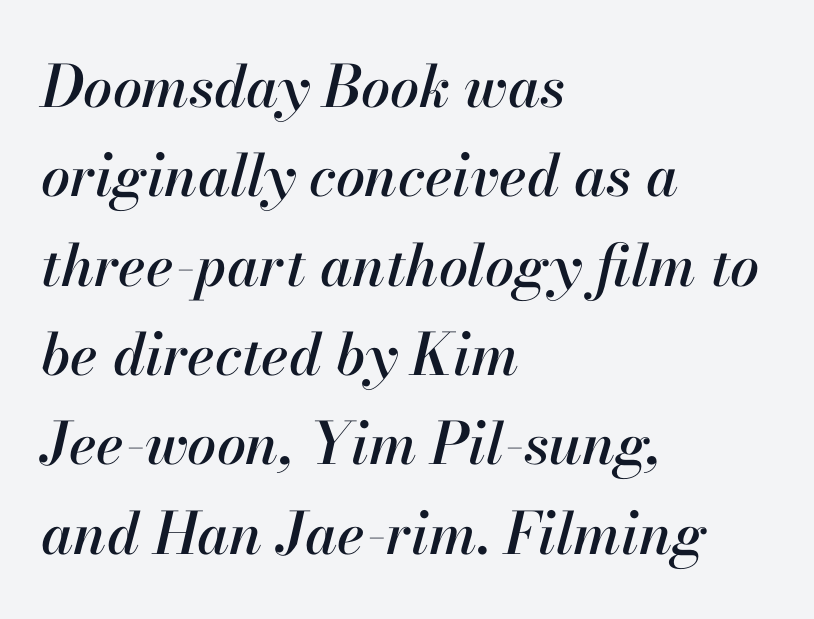
The image shows 58 px text type, italic (leaning right); set left-aligned, normal line spacing (1.54x), normal letter spacing, not underlined; high stroke contrast and a small x-height.
